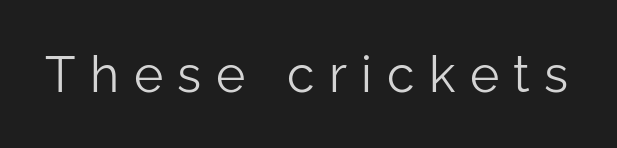
The image shows 50 px light sans-serif type, upright; set unusually wide letter spacing (+0.29 em), not underlined; low stroke contrast and a medium x-height.
